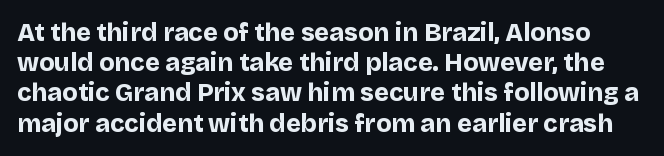
The image shows 25 px bold type, upright; set line spacing 1.21x, normal letter spacing, not underlined.
